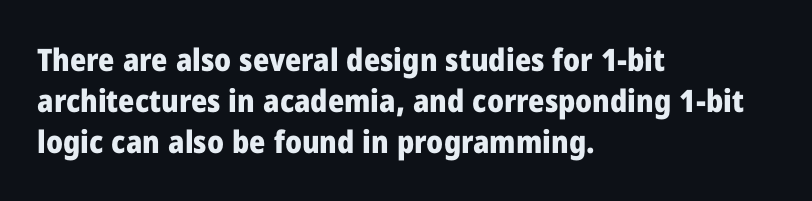
Q: Is the text bold? A: Yes.
Q: Is the text italic (slanted)? A: No, it is upright.
Q: Is the typeface a serif or a sans-serif typeface? A: Sans-serif.
Q: Is the text underlined? A: No.
Q: How is the paragraph aligned? A: Left-aligned.
Q: Is the spacing between letters normal or unusually wide? A: Normal.
Q: Is the spacing between lines tight, normal or loose? A: Normal.
Q: Width (condensed, normal, or wide)? A: Normal.
Q: Stroke contrast? A: Low.
Q: x-height? A: Medium.
Q: Monospaced? A: No.
